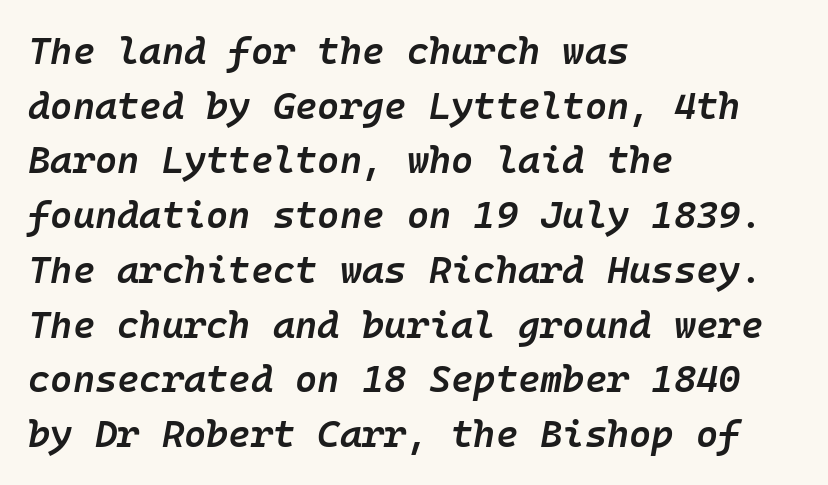
{"italic": "yes", "lean": "right", "slant_degrees": 10, "bold": "semi", "weight": "semibold", "width": "normal", "stroke_contrast": "low", "x_height": "medium", "underline": "no", "align": "left", "line_spacing": "normal", "line_spacing_ratio": 1.44, "letter_spacing": "normal", "letter_spacing_em": 0.0, "glyph_px": 38}
